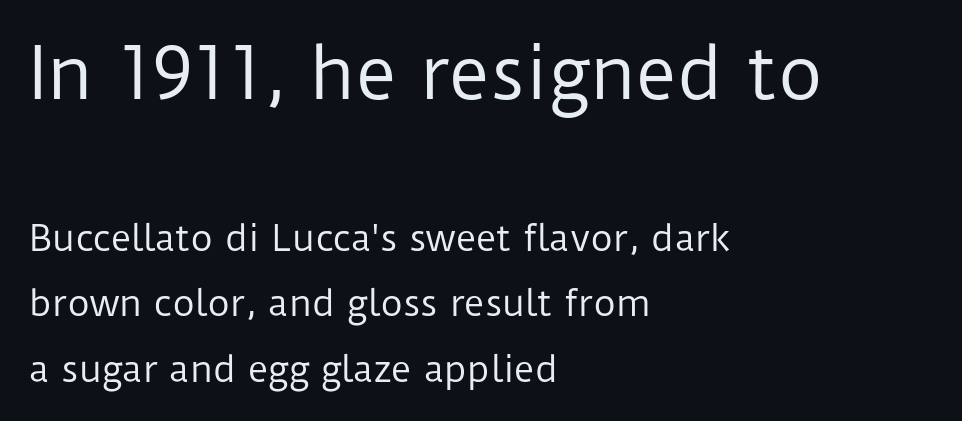
The image shows 70 px regular-weight sans-serif type, upright; set left-aligned, line spacing 1.87x, normal letter spacing, not underlined; the first (top) block is 2.0x larger; low stroke contrast and a medium x-height.
